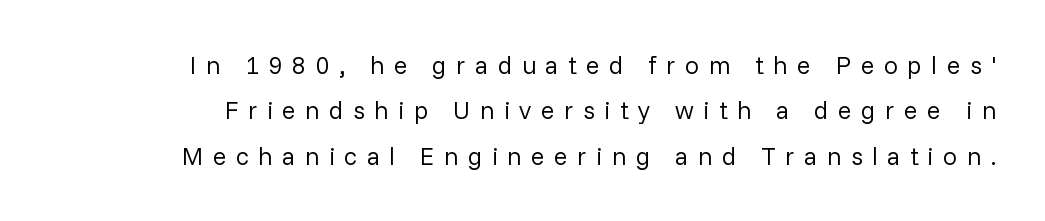
The image shows 25 px text type, upright; set line spacing 1.82x, unusually wide letter spacing (+0.38 em), not underlined.
